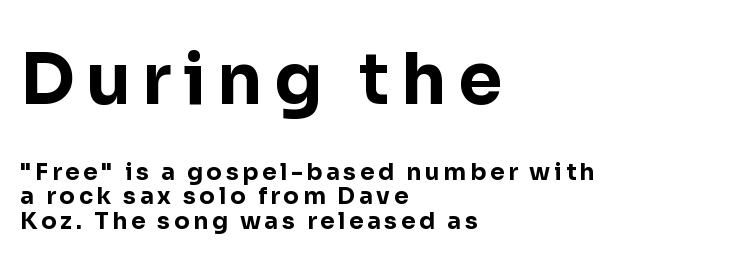
{"serif": "no", "italic": "no", "bold": "yes", "weight": "bold", "width": "normal", "stroke_contrast": "low", "x_height": "medium", "monospaced": "no", "underline": "no", "align": "left", "line_spacing": "tight", "line_spacing_ratio": 1.08, "larger_block": "first", "size_ratio": 3.04, "glyph_px": 70}
